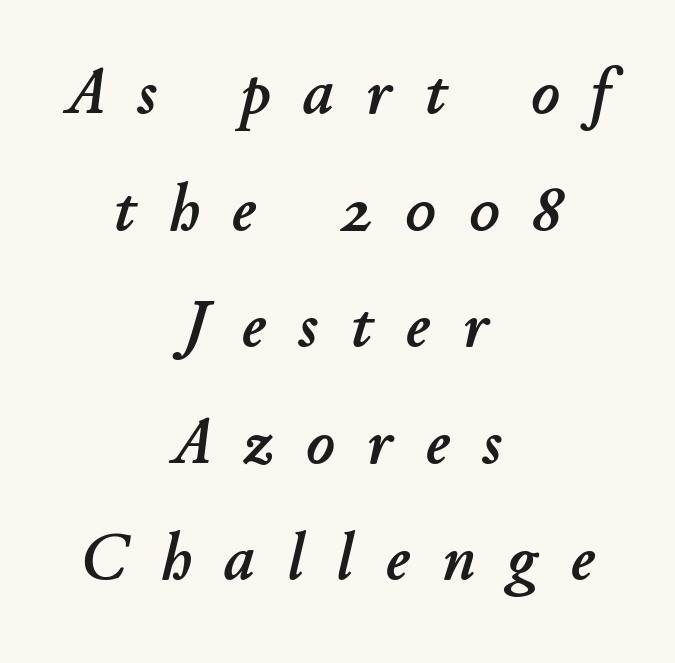
Q: Is the text italic (slanted)? A: Yes, it leans right by about 11 degrees.
Q: Is the text underlined? A: No.
Q: How is the paragraph aligned? A: Centered.
Q: Is the spacing between letters normal or unusually wide? A: Unusually wide.
Q: Width (condensed, normal, or wide)? A: Normal.
Q: Stroke contrast? A: Low.
Q: x-height? A: Small.
Q: Monospaced? A: No.
